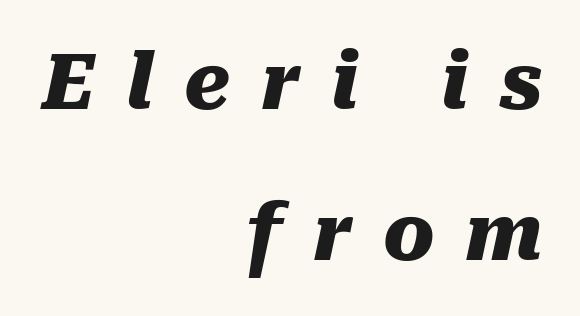
{"italic": "yes", "lean": "right", "slant_degrees": 10, "bold": "yes", "weight": "heavy", "width": "normal", "stroke_contrast": "medium", "x_height": "medium", "monospaced": "no", "underline": "no", "align": "right", "line_spacing": "loose", "line_spacing_ratio": 1.96, "letter_spacing": "wide", "letter_spacing_em": 0.4, "glyph_px": 77}
